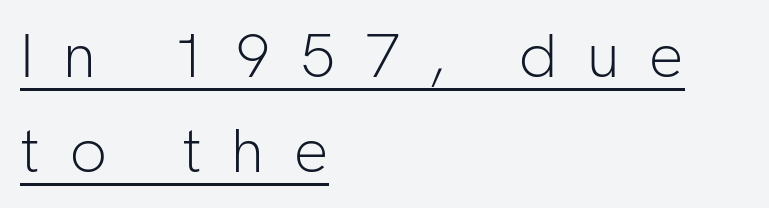
Q: Is the text bold? A: No.
Q: Is the text italic (slanted)? A: No, it is upright.
Q: Is the typeface a serif or a sans-serif typeface? A: Sans-serif.
Q: Is the text underlined? A: Yes.
Q: How is the paragraph aligned? A: Left-aligned.
Q: Is the spacing between letters normal or unusually wide? A: Unusually wide.
Q: Is the spacing between lines tight, normal or loose? A: Normal.
Q: Width (condensed, normal, or wide)? A: Normal.
Q: Stroke contrast? A: Low.
Q: x-height? A: Medium.
Q: Monospaced? A: No.
